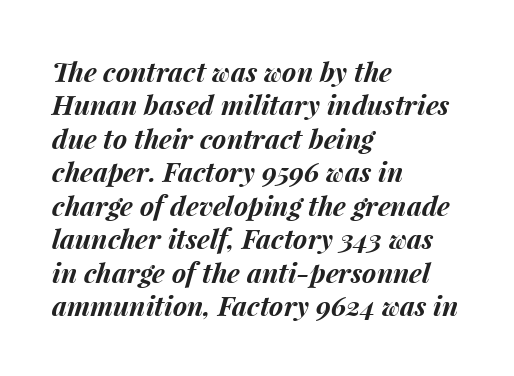
The lettering tilts uniformly, giving the passage an italic look. Quick note: underline off. Letter spacing: default. Is the type bold? Yes — the strokes are clearly thick and heavy.
